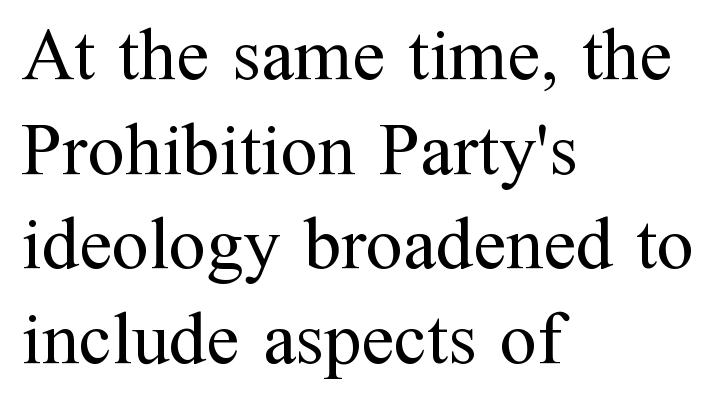
The image shows 74 px regular-weight serif type, upright; set left-aligned, normal line spacing (1.28x), normal letter spacing, not underlined; medium stroke contrast and a medium x-height.
